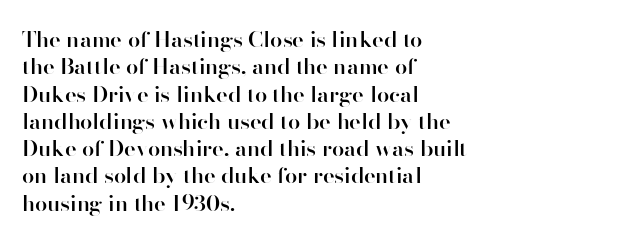
{"italic": "no", "bold": "semi", "underline": "no", "align": "left", "line_spacing_ratio": 1.24, "letter_spacing": "normal", "letter_spacing_em": 0.0, "glyph_px": 22}
